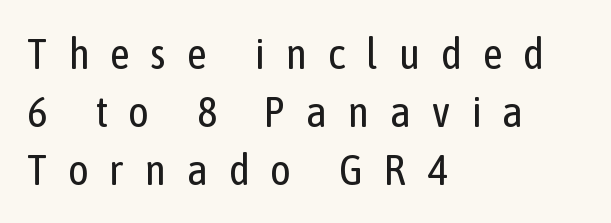
The image shows 44 px regular-weight, condensed sans-serif type, upright; set left-aligned, normal line spacing (1.32x), unusually wide letter spacing (+0.47 em), not underlined; low stroke contrast and a medium x-height.
